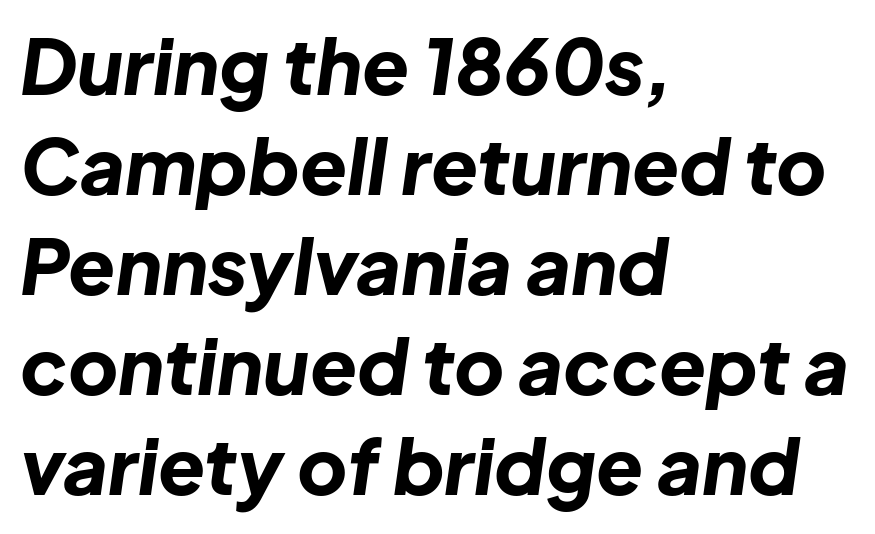
Weight: bold. The rows are spaced the way most documents space them. The specimen omits any rule beneath the text block's lines. Here the designer chose a conventional face with non-uniform glyph widths. Designer's note — italics engaged.
